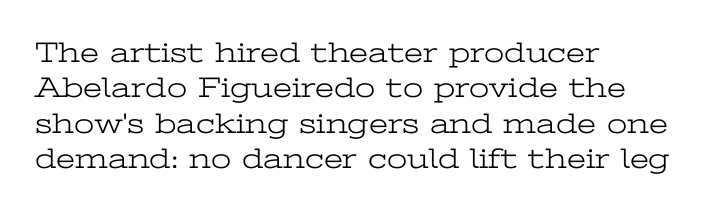
Every character sits straight up, as roman type does. Underline: absent. Each letter's strokes conclude with small projecting serifs. The passage shown is typed in a proportional face where columns would drift. These glyphs show unthickened strokes, regular width or finer. These lines keep a tight, regular rhythm from letter to letter.
